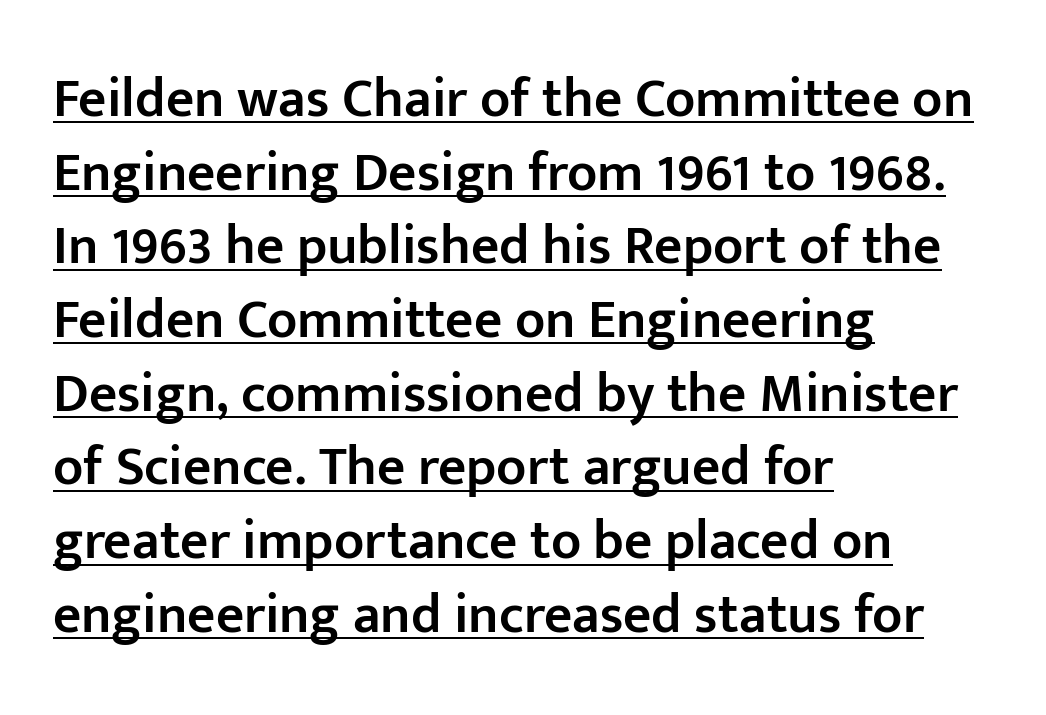
The image shows 55 px semibold sans-serif type, upright; set left-aligned, normal line spacing (1.34x), normal letter spacing, underlined; low stroke contrast and a medium x-height.
